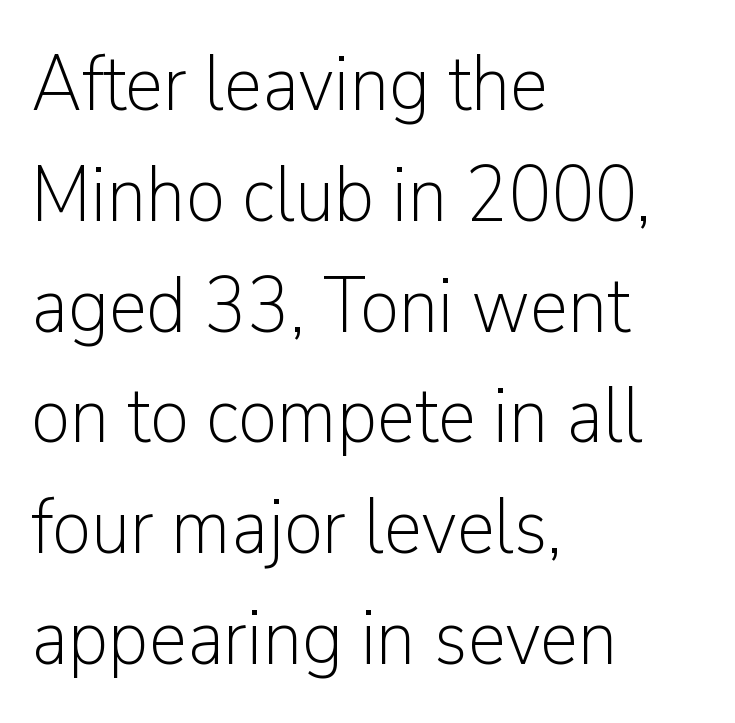
Q: Is the text bold? A: No.
Q: Is the text italic (slanted)? A: No, it is upright.
Q: Is the typeface a serif or a sans-serif typeface? A: Sans-serif.
Q: Is the text underlined? A: No.
Q: How is the paragraph aligned? A: Left-aligned.
Q: Is the spacing between letters normal or unusually wide? A: Normal.
Q: Is the spacing between lines tight, normal or loose? A: Normal.
Q: Width (condensed, normal, or wide)? A: Normal.
Q: Stroke contrast? A: Low.
Q: x-height? A: Medium.
Q: Monospaced? A: No.
